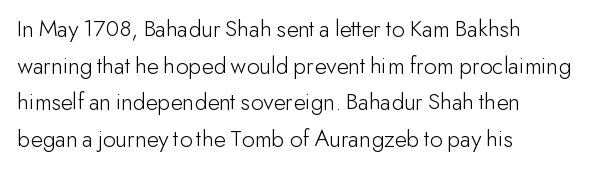
Weight: in the light-to-regular range. In CSS terms this would be text-align: left. The letters stand straight up with perfectly vertical stems. Each new line begins a customary step beneath the previous one. Characters follow at the spacing the type designer built in.
